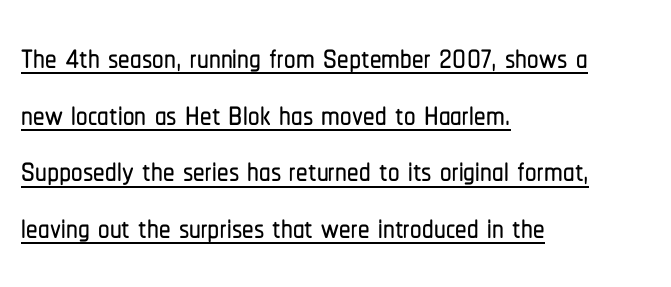
{"serif": "no", "italic": "no", "width": "condensed", "stroke_contrast": "low", "x_height": "medium", "monospaced": "no", "underline": "yes", "align": "left", "line_spacing_ratio": 1.23, "letter_spacing": "normal", "letter_spacing_em": 0.0, "glyph_px": 46}
